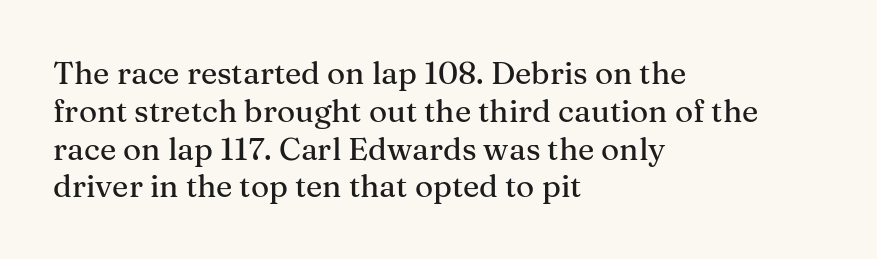
Q: Is the text italic (slanted)? A: No, it is upright.
Q: Is the typeface a serif or a sans-serif typeface? A: Serif.
Q: Is the text underlined? A: No.
Q: How is the paragraph aligned? A: Left-aligned.
Q: Is the spacing between letters normal or unusually wide? A: Normal.
Q: Width (condensed, normal, or wide)? A: Normal.
Q: Stroke contrast? A: Medium.
Q: x-height? A: Medium.
Q: Monospaced? A: No.
